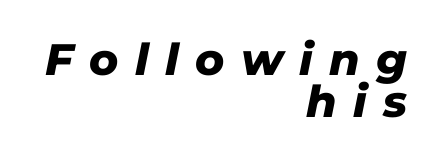
Here the designer chose a conventional face with non-uniform glyph widths. Any mark beneath the type? The region is blank. Is the block centered? No — it sits flush against the right margin. The tracking reads as deliberately expanded to a designer's eye.
